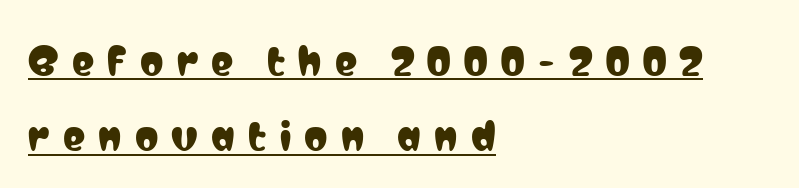
Characters remain perfectly vertical along every line. Do the characters align in a grid? No, the font is proportional. This rendering features underlined lettering. Glyph-to-glyph distance is far greater than everyday printed text. Line starts are locked; line ends wander.
